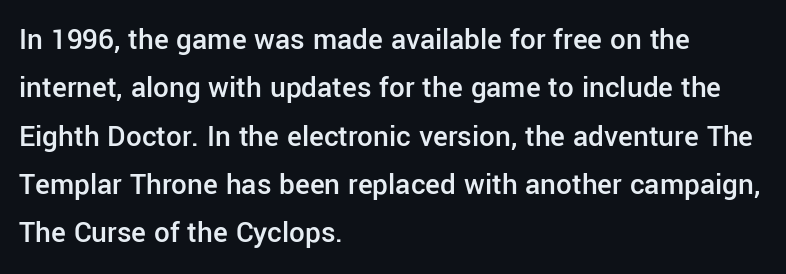
The image shows 31 px semibold sans-serif type, upright; set left-aligned, normal line spacing (1.56x), normal letter spacing, not underlined; low stroke contrast and a medium x-height.
